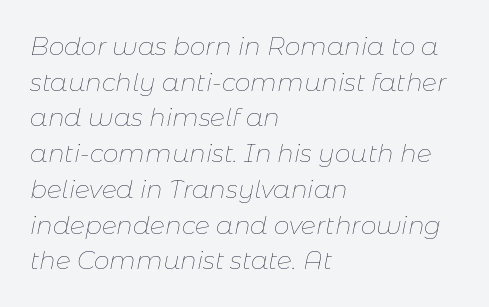
Evenly set lines give the paragraph a standard silhouette. Short note: letters normally spaced. The passage shown is not underscored anywhere. Which margin do the lines hug? The left one — the right edge is uneven. Letters have the restrained weight of plain body copy at most.
